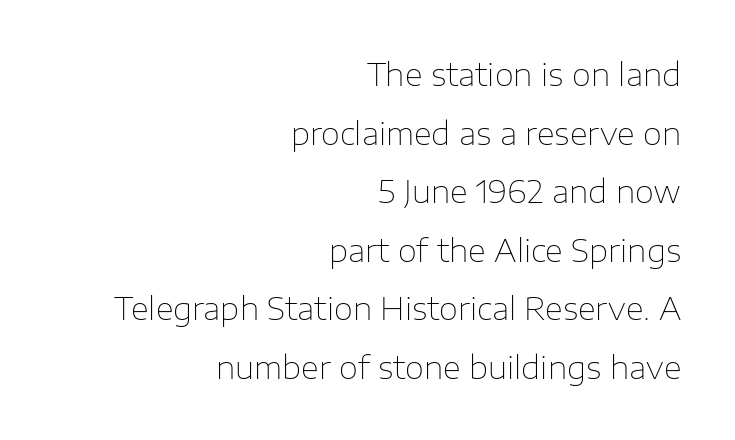
The letterforms sit shoulder to shoulder at normal distance. Stroke thickness stays within the range of a standard reading face or lighter. Is this a fixed-width face? No — the glyphs have proportional, varying widths. Designer's note — italics off, roman on. Visually the block forms a straight wall on the right and a jagged coastline on the left.
